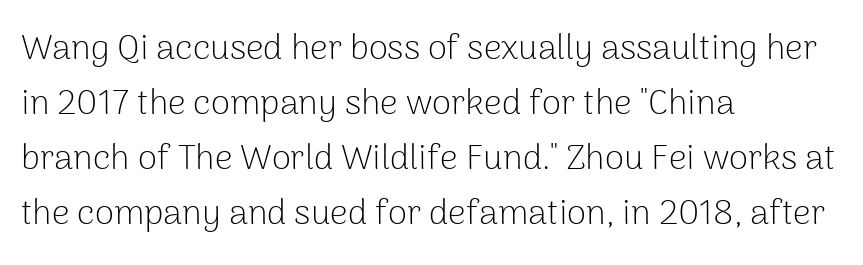
The characters display no serif detailing; their extremities are plain. Default kerning and tracking; the words read as compact shapes. The specimen reads as upright at a glance. The compositor pushed each line to the left boundary. Regarding leading, the lines here are spaced in the standard way. This reads as an unemphasized weight, regular at the heaviest.
